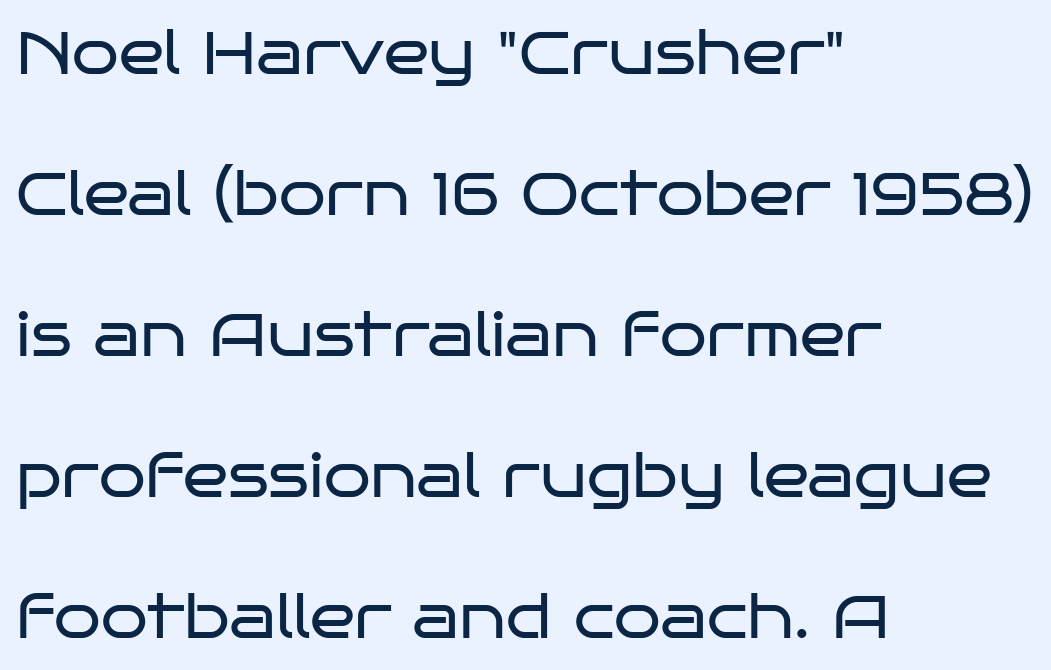
Q: Is the text bold? A: No.
Q: Is the text italic (slanted)? A: No, it is upright.
Q: Is the typeface a serif or a sans-serif typeface? A: Sans-serif.
Q: Is the text underlined? A: No.
Q: How is the paragraph aligned? A: Left-aligned.
Q: Is the spacing between letters normal or unusually wide? A: Normal.
Q: Is the spacing between lines tight, normal or loose? A: Loose.
Q: Width (condensed, normal, or wide)? A: Wide.
Q: Stroke contrast? A: Low.
Q: x-height? A: Large.
Q: Monospaced? A: No.
